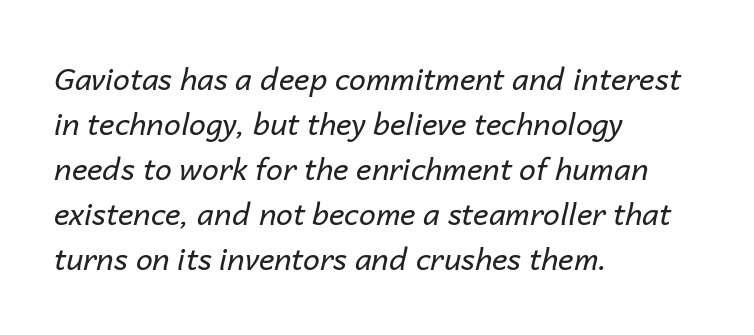
It's the slanting kind of type. Tracking here is standard; glyphs follow each other at the usual distance. Underlining? Definitely not there. The setting favours the left margin, as ordinary paragraphs usually do. What's the leading like? Ordinary, nothing unusual. Compared with a typical body face, this is equally light or lighter still.
